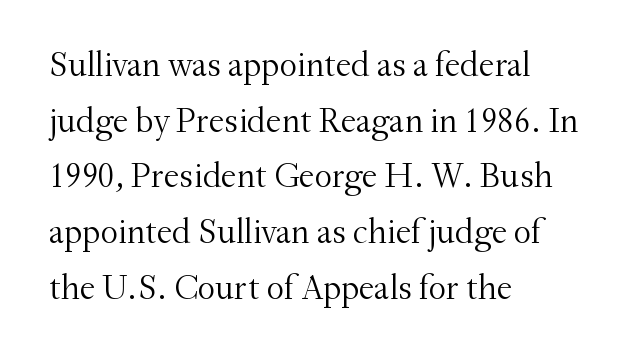
The rendering uses natural spacing where letterforms have individual widths. Only glyphs here, with clear space below each row. The typesetter chose a ragged-right arrangement here. Is the stroke heavy? The answer is a plain regular-or-lighter.
